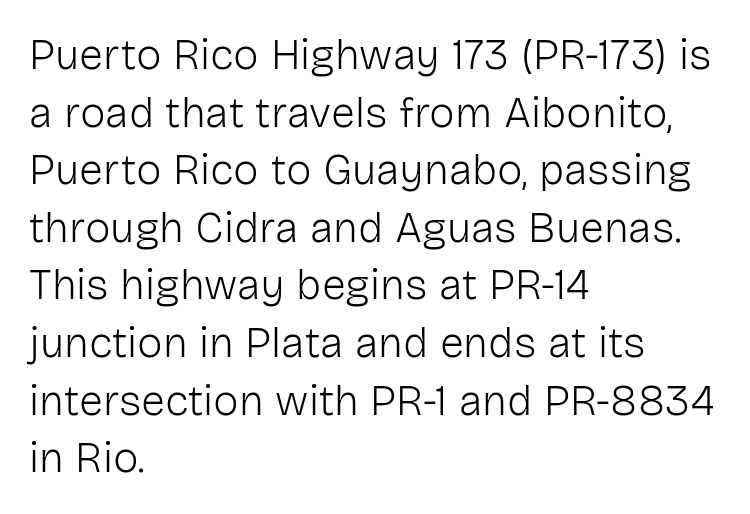
The image shows 43 px light sans-serif type, upright; set left-aligned, normal line spacing (1.34x), normal letter spacing, not underlined; low stroke contrast and a medium x-height.
